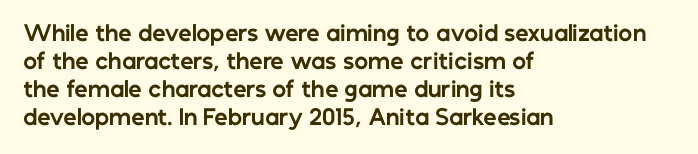
{"italic": "no", "bold": "yes", "underline": "no", "align": "left", "line_spacing": "normal", "line_spacing_ratio": 1.33, "letter_spacing": "normal", "letter_spacing_em": 0.0, "glyph_px": 21}
